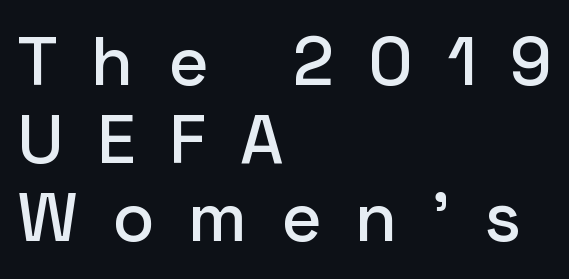
Baseline-to-baseline distance is barely more than the letter height. The characters display no serif detailing; their extremities are plain. Spacing verdict: proportional, widths tailored to each character. This rendering features lettering with no underline. Is the block centered? No — it sits flush against the left margin. Short note: letters widely spaced.
